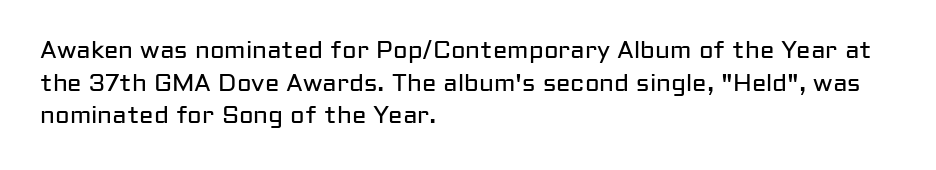
Q: Is the text bold? A: No.
Q: Is the text italic (slanted)? A: No, it is upright.
Q: Is the text underlined? A: No.
Q: How is the paragraph aligned? A: Left-aligned.
Q: Is the spacing between letters normal or unusually wide? A: Normal.
Q: Is the spacing between lines tight, normal or loose? A: Normal.
